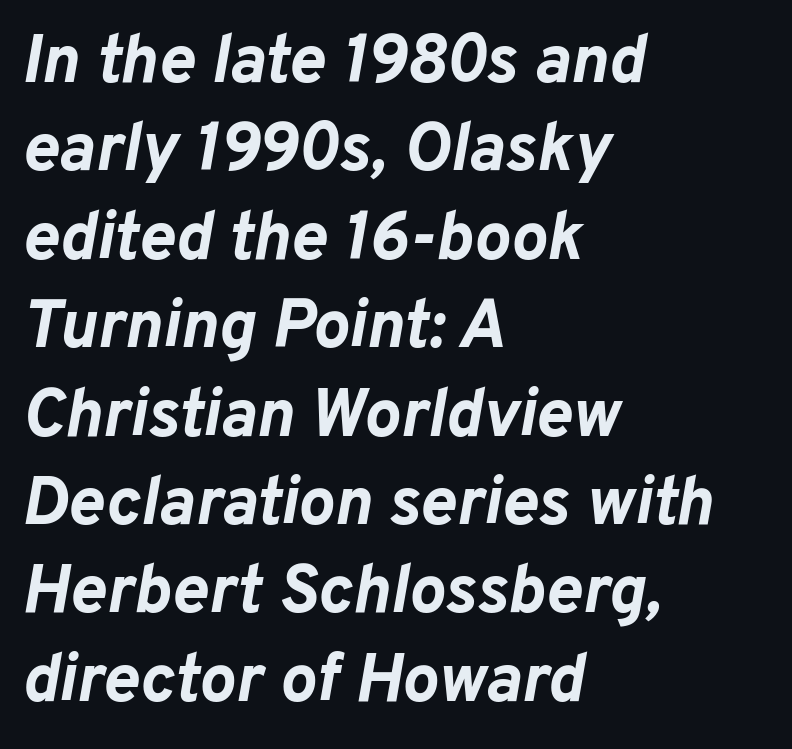
The image shows 68 px bold type, italic (leaning right); set left-aligned, normal line spacing (1.3x), normal letter spacing, not underlined; low stroke contrast and a medium x-height.
